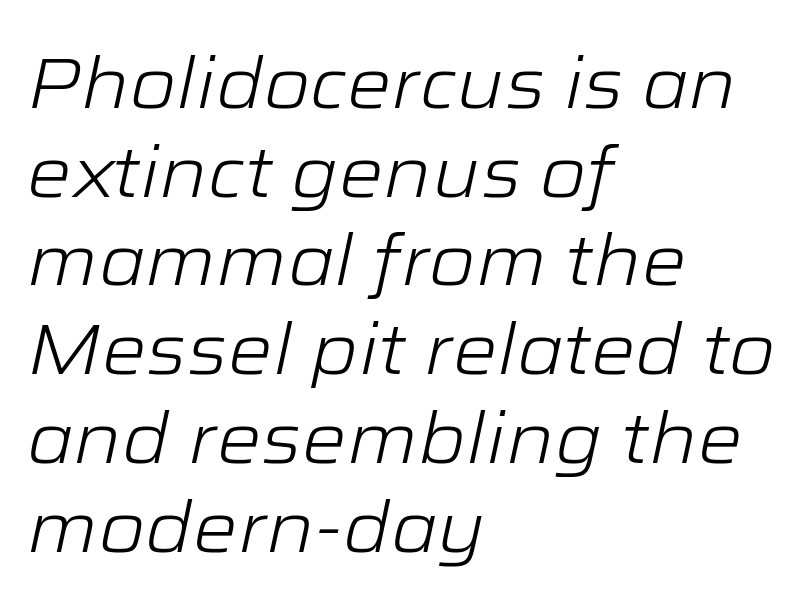
Quick note: underline off. Looks like regular typesetting: each glyph gets only the width it needs. Stroke mass is kept to a normal reading level or below. There is no visible air inserted between adjacent glyphs.
